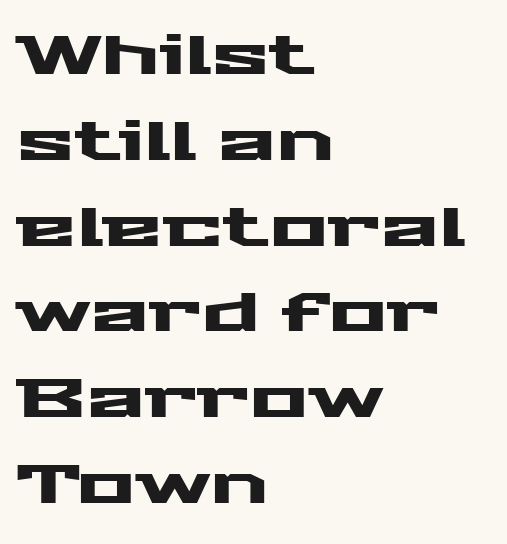
{"serif": "no", "italic": "no", "width": "wide", "stroke_contrast": "medium", "x_height": "medium", "monospaced": "no", "underline": "no", "align": "left", "line_spacing": "normal", "line_spacing_ratio": 1.56, "letter_spacing": "normal", "letter_spacing_em": 0.0, "glyph_px": 55}
